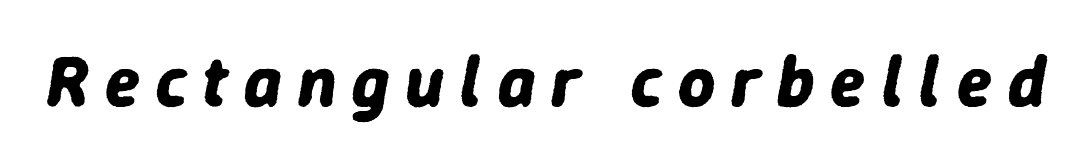
These lines are rendered in a variable-pitch font. The strokes are fattened all the way to bold. The rendering applies a slant to the glyphs. This rendering features lettering with no underline. A typesetter would call this heavily tracked-out type.
